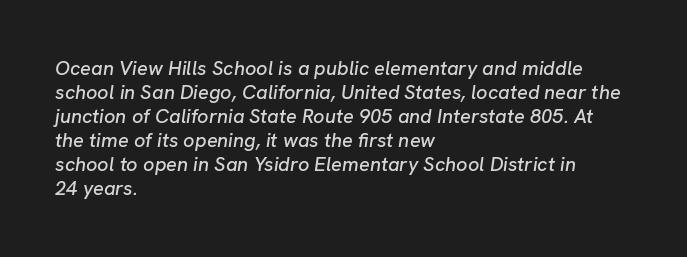
The specimen reads as italic at a glance. Quick note: underline off. Compared with a centered layout, this one pins lines to the left instead. Words appear dense and cohesive because spacing is normal.
